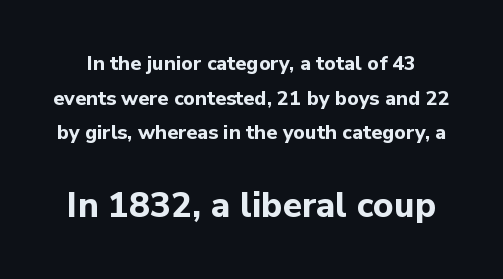
Q: Is the text bold? A: Yes.
Q: Is the text italic (slanted)? A: No, it is upright.
Q: Is the typeface a serif or a sans-serif typeface? A: Sans-serif.
Q: Is the text underlined? A: No.
Q: Is the spacing between letters normal or unusually wide? A: Normal.
Q: Which block of text is set in a larger size, the first (top) or the second (bottom)? A: The second (bottom) one.
Q: Width (condensed, normal, or wide)? A: Normal.
Q: Stroke contrast? A: Low.
Q: x-height? A: Medium.
Q: Monospaced? A: No.
